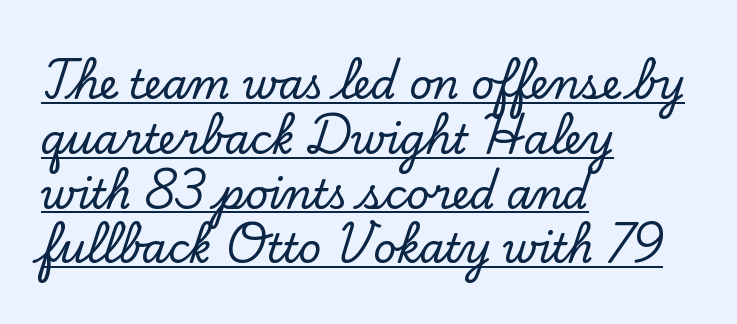
The image shows 40 px serif type; set left-aligned, normal line spacing (1.37x), normal letter spacing, underlined; low stroke contrast and a small x-height.
